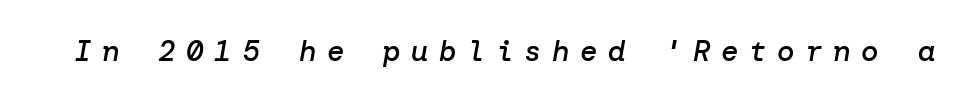
The image shows 29 px semibold type, italic (leaning right); set unusually wide letter spacing (+0.37 em), not underlined; low stroke contrast and a medium x-height.
